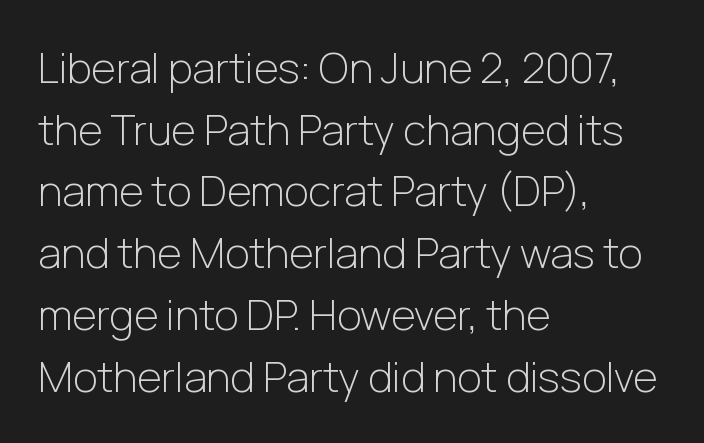
{"serif": "no", "italic": "no", "bold": "no", "weight": "light", "width": "normal", "stroke_contrast": "low", "x_height": "medium", "monospaced": "no", "underline": "no", "align": "left", "line_spacing": "normal", "line_spacing_ratio": 1.47, "letter_spacing": "normal", "letter_spacing_em": 0.0, "glyph_px": 42}
